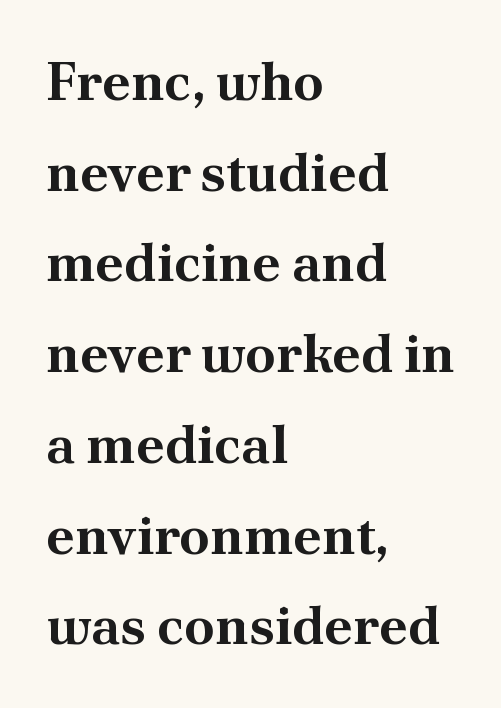
The image shows 54 px bold serif type, upright; set left-aligned, normal line spacing (1.68x), normal letter spacing, not underlined; medium stroke contrast and a small x-height.
